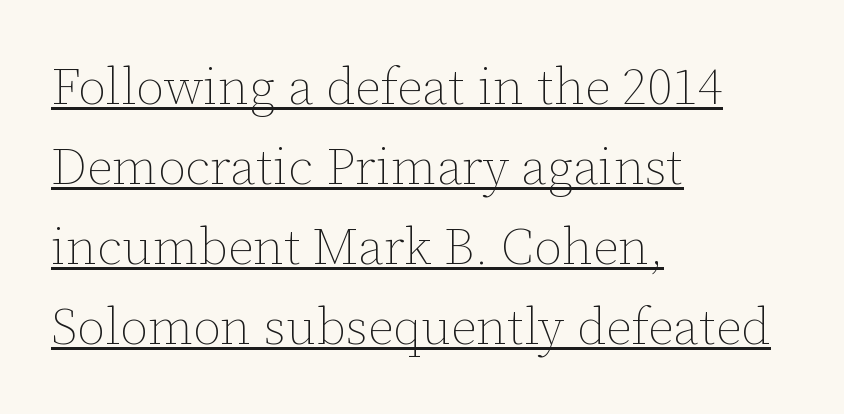
Q: Is the text bold? A: No.
Q: Is the text italic (slanted)? A: No, it is upright.
Q: Is the text underlined? A: Yes.
Q: How is the paragraph aligned? A: Left-aligned.
Q: Is the spacing between letters normal or unusually wide? A: Normal.
Q: Is the spacing between lines tight, normal or loose? A: Normal.
Q: Width (condensed, normal, or wide)? A: Normal.
Q: Stroke contrast? A: Low.
Q: x-height? A: Medium.
Q: Monospaced? A: No.
